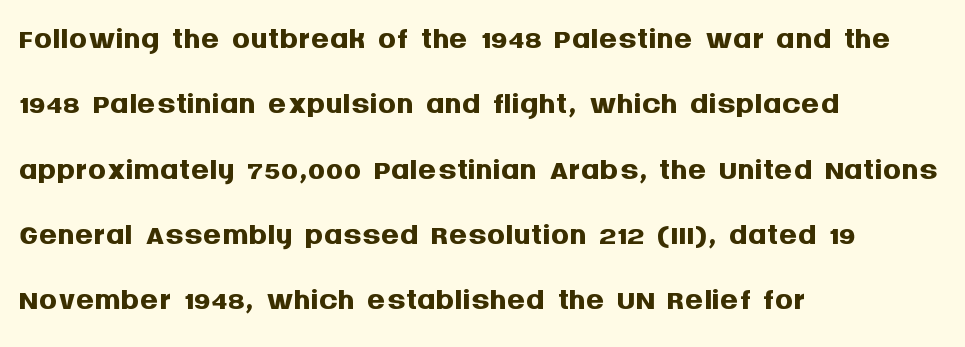
The image shows 46 px semibold sans-serif type, upright; set left-aligned, normal line spacing (1.42x), normal letter spacing, not underlined; medium stroke contrast and a large x-height.
